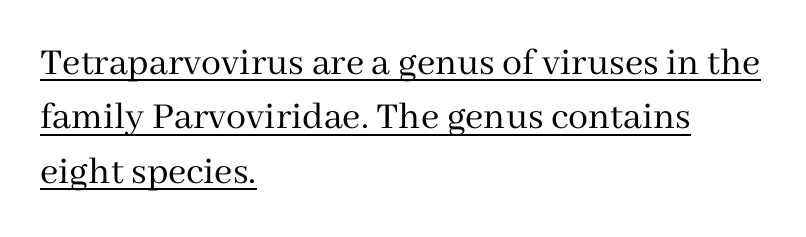
Q: Is the text bold? A: No.
Q: Is the text italic (slanted)? A: No, it is upright.
Q: Is the typeface a serif or a sans-serif typeface? A: Serif.
Q: Is the text underlined? A: Yes.
Q: How is the paragraph aligned? A: Left-aligned.
Q: Is the spacing between letters normal or unusually wide? A: Normal.
Q: Is the spacing between lines tight, normal or loose? A: Normal.
Q: Width (condensed, normal, or wide)? A: Normal.
Q: Stroke contrast? A: Medium.
Q: x-height? A: Medium.
Q: Monospaced? A: No.
